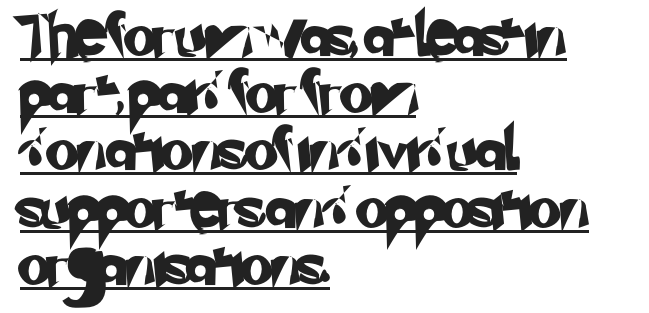
{"serif": "no", "width": "normal", "stroke_contrast": "low", "x_height": "small", "monospaced": "no", "underline": "yes", "align": "left", "line_spacing": "normal", "line_spacing_ratio": 1.33, "letter_spacing": "normal", "letter_spacing_em": 0.0, "glyph_px": 43}
